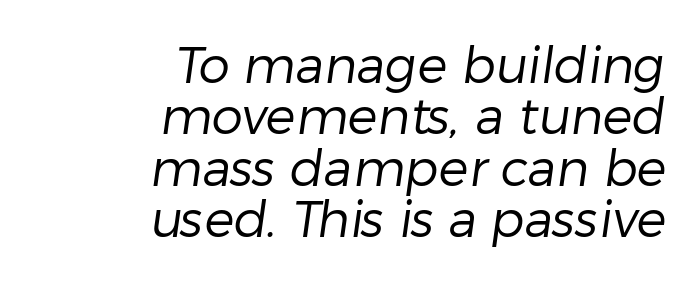
Q: Is the text bold? A: No.
Q: Is the typeface a serif or a sans-serif typeface? A: Sans-serif.
Q: Is the text underlined? A: No.
Q: How is the paragraph aligned? A: Right-aligned.
Q: Is the spacing between letters normal or unusually wide? A: Normal.
Q: Is the spacing between lines tight, normal or loose? A: Tight.
Q: Width (condensed, normal, or wide)? A: Normal.
Q: Stroke contrast? A: Low.
Q: x-height? A: Medium.
Q: Monospaced? A: No.
